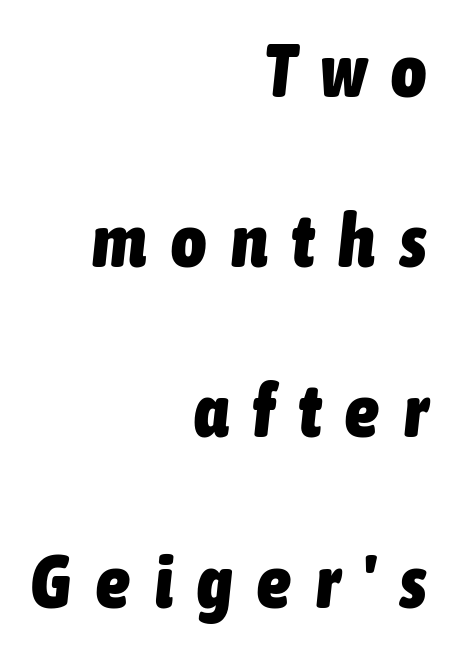
{"italic": "yes", "lean": "right", "slant_degrees": 6, "bold": "yes", "weight": "heavy", "width": "condensed", "stroke_contrast": "low", "x_height": "medium", "monospaced": "no", "underline": "no", "align": "right", "line_spacing": "loose", "line_spacing_ratio": 2.27, "letter_spacing": "wide", "letter_spacing_em": 0.33, "glyph_px": 75}
